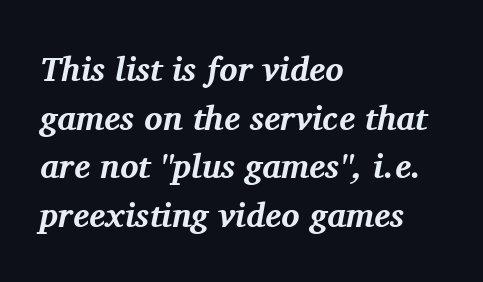
{"serif": "yes", "italic": "yes", "lean": "right", "slant_degrees": 11, "bold": "yes", "weight": "bold", "width": "normal", "stroke_contrast": "medium", "x_height": "medium", "monospaced": "no", "underline": "no", "align": "left", "line_spacing": "normal", "line_spacing_ratio": 1.43, "letter_spacing": "normal", "letter_spacing_em": 0.0, "glyph_px": 34}
